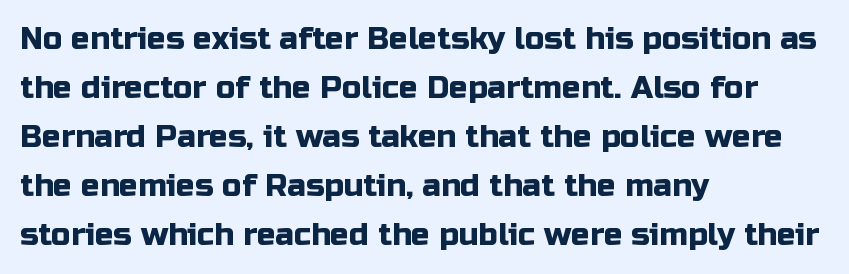
Q: Is the text italic (slanted)? A: No, it is upright.
Q: Is the typeface a serif or a sans-serif typeface? A: Sans-serif.
Q: Is the text underlined? A: No.
Q: How is the paragraph aligned? A: Left-aligned.
Q: Is the spacing between letters normal or unusually wide? A: Normal.
Q: Is the spacing between lines tight, normal or loose? A: Normal.
Q: Width (condensed, normal, or wide)? A: Normal.
Q: Stroke contrast? A: Low.
Q: x-height? A: Medium.
Q: Monospaced? A: No.
